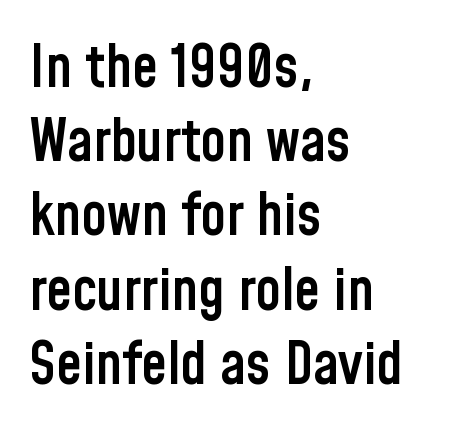
Q: Is the text bold? A: Semi-bold.
Q: Is the text italic (slanted)? A: No, it is upright.
Q: Is the typeface a serif or a sans-serif typeface? A: Sans-serif.
Q: Is the text underlined? A: No.
Q: How is the paragraph aligned? A: Left-aligned.
Q: Is the spacing between letters normal or unusually wide? A: Normal.
Q: Is the spacing between lines tight, normal or loose? A: Normal.
Q: Width (condensed, normal, or wide)? A: Condensed.
Q: Stroke contrast? A: Low.
Q: x-height? A: Medium.
Q: Monospaced? A: No.
